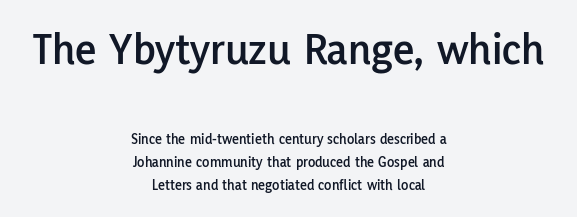
{"serif": "no", "italic": "no", "width": "normal", "stroke_contrast": "low", "x_height": "medium", "monospaced": "no", "underline": "no", "align": "center", "line_spacing": "normal", "line_spacing_ratio": 1.56, "letter_spacing": "normal", "letter_spacing_em": 0.0, "larger_block": "first", "size_ratio": 3.07, "glyph_px": 46}
